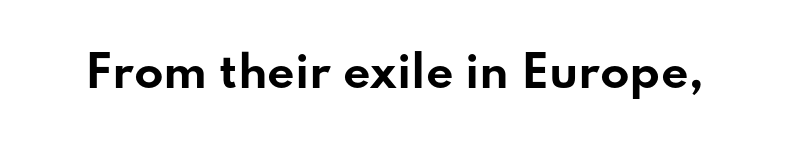
Q: Is the text bold? A: Yes.
Q: Is the text italic (slanted)? A: No, it is upright.
Q: Is the typeface a serif or a sans-serif typeface? A: Sans-serif.
Q: Is the text underlined? A: No.
Q: Is the spacing between letters normal or unusually wide? A: Normal.
Q: Width (condensed, normal, or wide)? A: Wide.
Q: Stroke contrast? A: Low.
Q: x-height? A: Small.
Q: Monospaced? A: No.
